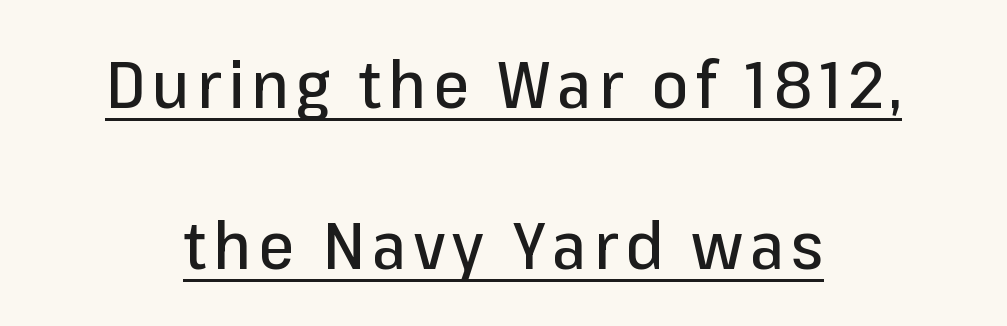
The image shows 65 px sans-serif type, upright; set centered, loose line spacing (2.47x), underlined; low stroke contrast and a medium x-height.
